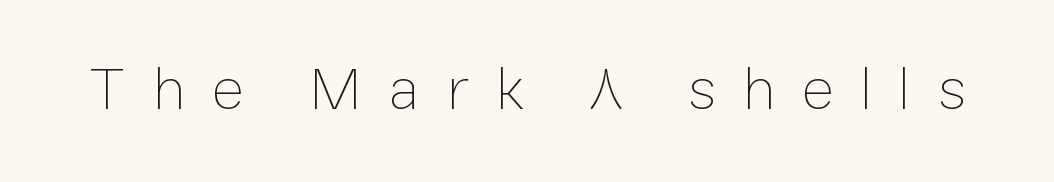
Q: Is the text bold? A: No.
Q: Is the text italic (slanted)? A: No, it is upright.
Q: Is the text underlined? A: No.
Q: Is the spacing between letters normal or unusually wide? A: Unusually wide.
Q: Width (condensed, normal, or wide)? A: Normal.
Q: Stroke contrast? A: Low.
Q: x-height? A: Medium.
Q: Monospaced? A: No.
